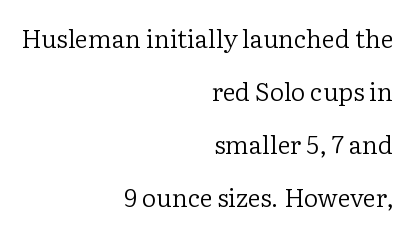
{"italic": "no", "bold": "no", "underline": "no", "align": "right", "line_spacing": "loose", "line_spacing_ratio": 2.12, "letter_spacing": "normal", "letter_spacing_em": 0.0, "glyph_px": 25}
